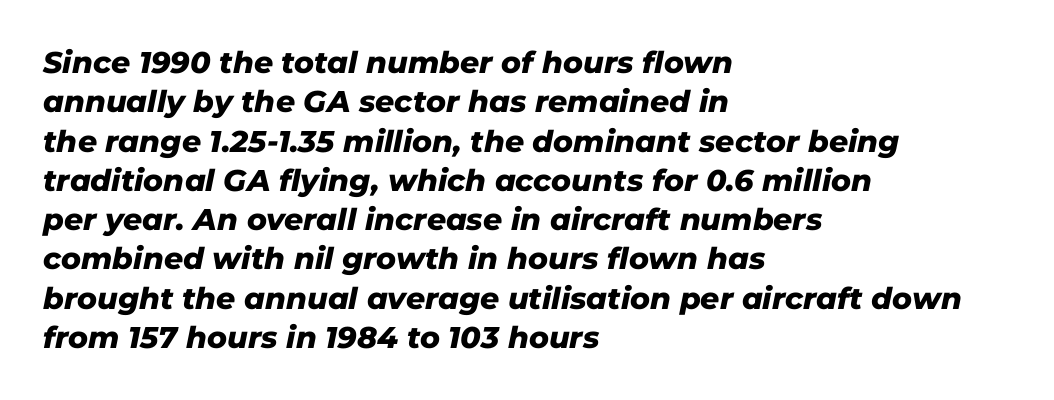
Q: Is the text bold? A: Yes.
Q: Is the text italic (slanted)? A: Yes, it leans right by about 11 degrees.
Q: Is the text underlined? A: No.
Q: How is the paragraph aligned? A: Left-aligned.
Q: Is the spacing between letters normal or unusually wide? A: Normal.
Q: Is the spacing between lines tight, normal or loose? A: Normal.
Q: Width (condensed, normal, or wide)? A: Normal.
Q: Stroke contrast? A: Low.
Q: x-height? A: Medium.
Q: Monospaced? A: No.
